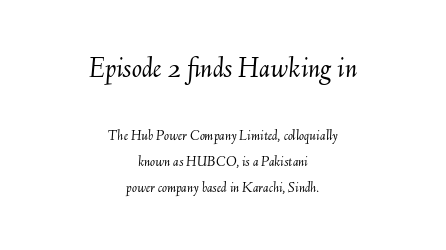
Note: larger setting up top, smaller setting below. Weight class: somewhere from thin through regular. Note the varied advance widths — an 'i' is clearly narrower than an 'm'. The glyphs look as if they've been sheared to an angle. Tracking value appears to be zero — textbook default spacing.
